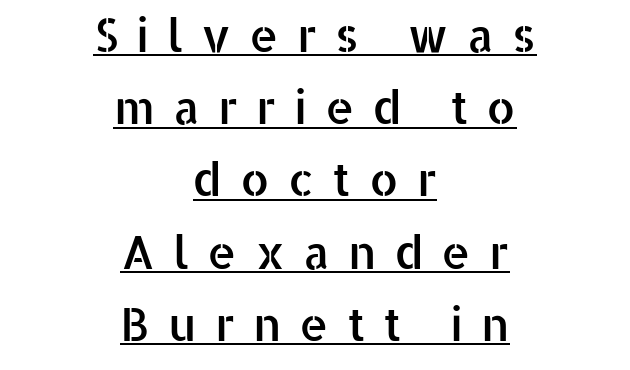
The image shows 46 px sans-serif type, upright; set centered, normal line spacing (1.57x), unusually wide letter spacing (+0.39 em), underlined; low stroke contrast and a medium x-height.
